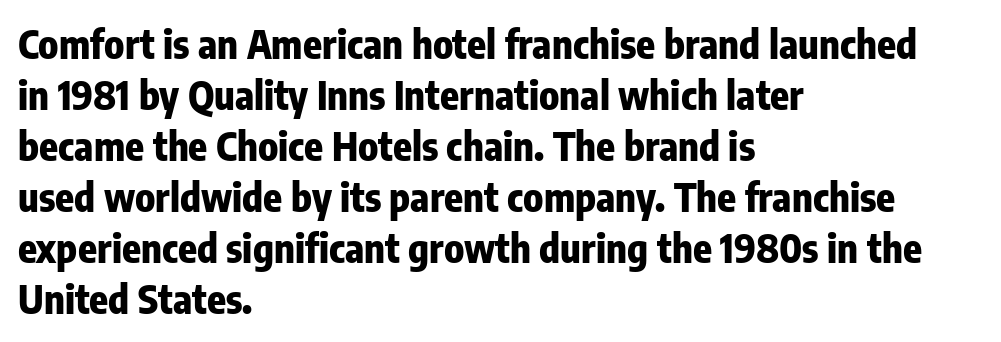
Q: Is the text bold? A: Yes.
Q: Is the text italic (slanted)? A: No, it is upright.
Q: Is the typeface a serif or a sans-serif typeface? A: Sans-serif.
Q: Is the text underlined? A: No.
Q: How is the paragraph aligned? A: Left-aligned.
Q: Is the spacing between letters normal or unusually wide? A: Normal.
Q: Is the spacing between lines tight, normal or loose? A: Normal.
Q: Width (condensed, normal, or wide)? A: Condensed.
Q: Stroke contrast? A: Low.
Q: x-height? A: Medium.
Q: Monospaced? A: No.
